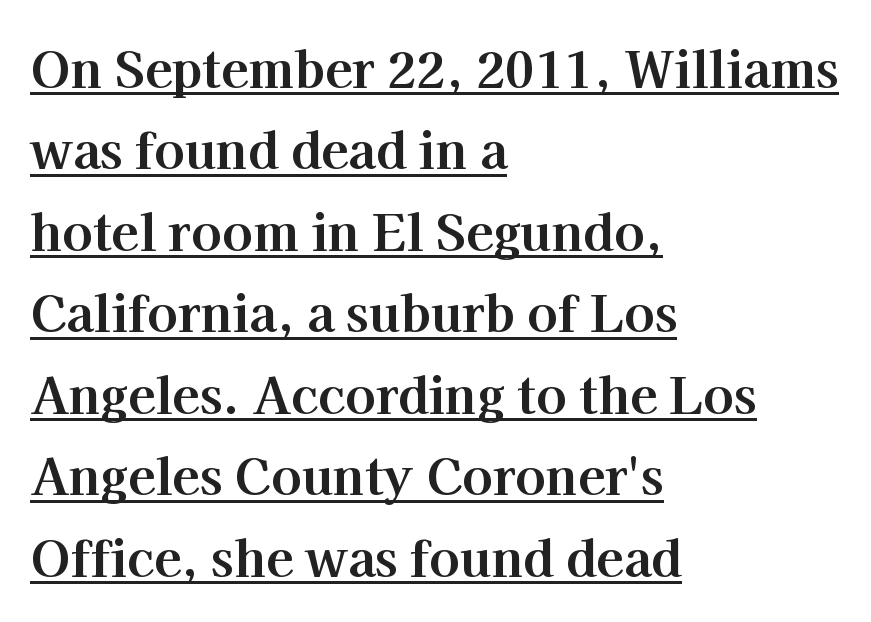
As a designer I'd log this as weight 700, bold. Is this a fixed-width face? No — the glyphs have proportional, varying widths. Rendered with straight, roman letterforms. Tracking here is standard; glyphs follow each other at the usual distance. What's the leading like? Ordinary, nothing unusual. The passage shown is underscored from start to finish.
